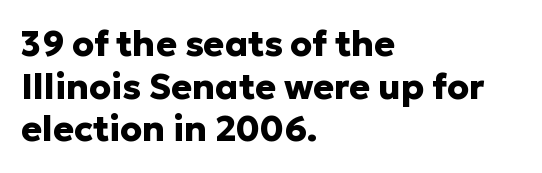
{"serif": "no", "italic": "no", "bold": "yes", "weight": "heavy", "width": "normal", "stroke_contrast": "low", "x_height": "medium", "monospaced": "no", "underline": "no", "align": "left", "line_spacing_ratio": 1.22, "letter_spacing": "normal", "letter_spacing_em": 0.0, "glyph_px": 35}
